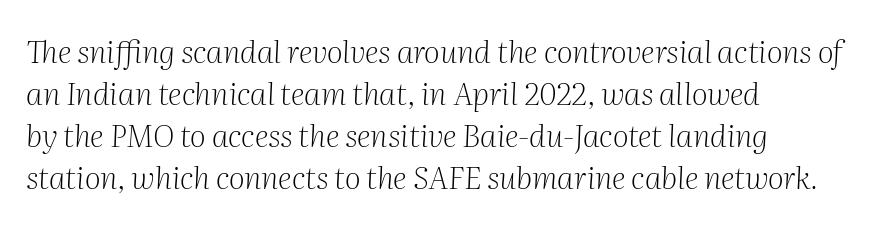
No chunkiness to these letters — they're not bold. Which margin do the lines hug? The left one — the right edge is uneven. In terms of posture, this sample is oblique. Each word holds together tightly as a unit, with standard inter-letter gaps. Notice how descenders clear the ascenders below comfortably — that's standard leading. Varying glyph widths throughout — classic text-font behaviour.
